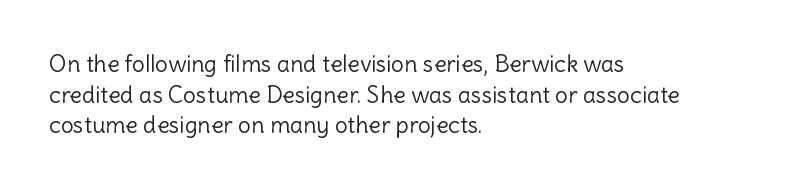
Vertical spacing — default. The text block is weighted toward the left margin, trailing off unevenly rightward. The baseline area is clear. These lines keep a tight, regular rhythm from letter to letter. No extra ink here — the face is not bold.
